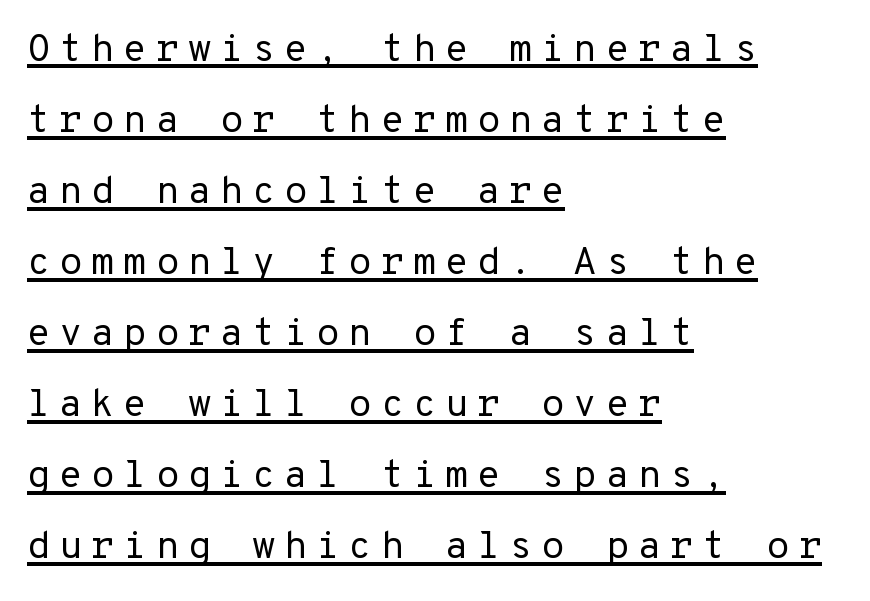
Q: Is the text bold? A: No.
Q: Is the text italic (slanted)? A: No, it is upright.
Q: Is the typeface a serif or a sans-serif typeface? A: Sans-serif.
Q: Is the text underlined? A: Yes.
Q: How is the paragraph aligned? A: Left-aligned.
Q: Is the spacing between letters normal or unusually wide? A: Unusually wide.
Q: Width (condensed, normal, or wide)? A: Normal.
Q: Stroke contrast? A: Low.
Q: x-height? A: Medium.
Q: Monospaced? A: Yes.
